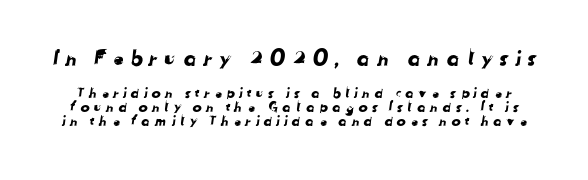
The image shows 21 px text type; set tight line spacing (0.98x), unusually wide letter spacing (+0.24 em), not underlined; the first (top) block is 1.5x larger.
